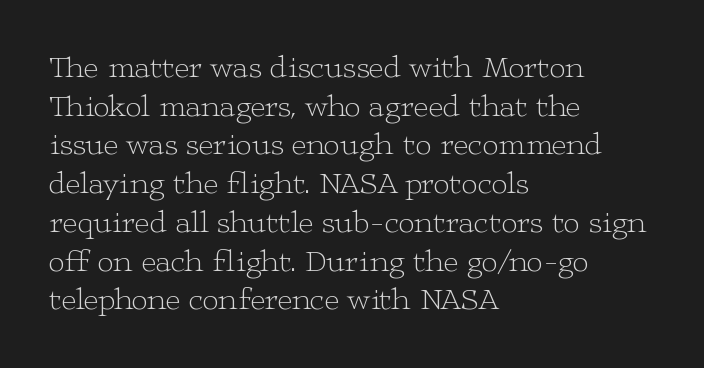
The image shows 32 px light, wide serif type, upright; set left-aligned, line spacing 1.21x, normal letter spacing, not underlined; low stroke contrast and a medium x-height.
